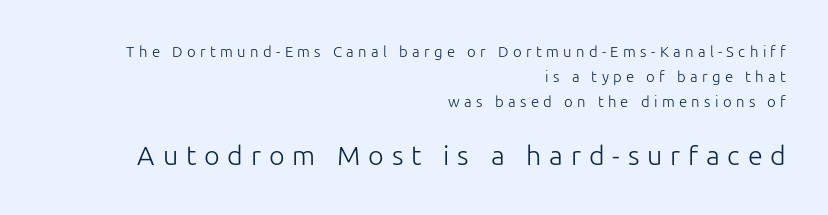
Q: Is the text bold? A: No.
Q: Is the text italic (slanted)? A: No, it is upright.
Q: Is the text underlined? A: No.
Q: How is the paragraph aligned? A: Right-aligned.
Q: Is the spacing between letters normal or unusually wide? A: Unusually wide.
Q: Is the spacing between lines tight, normal or loose? A: Normal.
Q: Which block of text is set in a larger size, the first (top) or the second (bottom)? A: The second (bottom) one.
